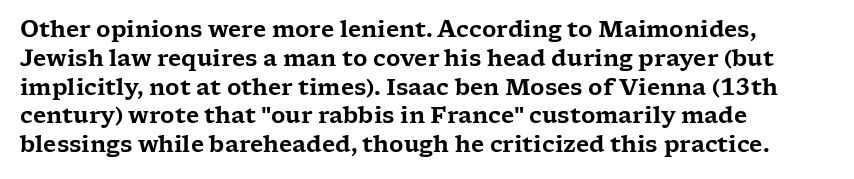
The image shows 22 px text type, upright; set left-aligned, normal line spacing (1.31x), normal letter spacing, not underlined.
